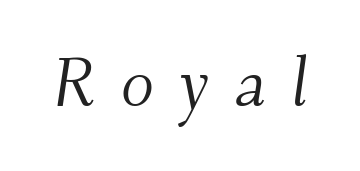
It's the slanting kind of type. Note the varied advance widths — an 'i' is clearly narrower than an 'm'. The string is rendered with underlining switched off. Stems here are at most as thick as an everyday book face. Check where the strokes stop: tiny serifs finish them off. The line texture is sparse and dotted thanks to wide tracking.
